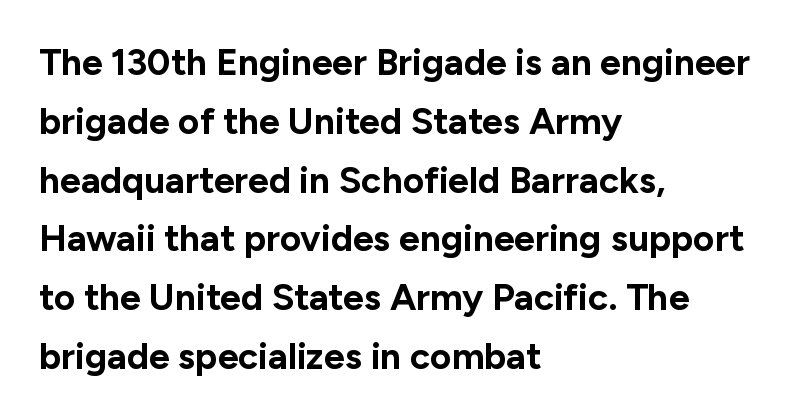
{"serif": "no", "italic": "no", "bold": "yes", "weight": "bold", "width": "normal", "stroke_contrast": "low", "x_height": "medium", "monospaced": "no", "underline": "no", "align": "left", "line_spacing": "normal", "line_spacing_ratio": 1.59, "letter_spacing": "normal", "letter_spacing_em": 0.0, "glyph_px": 37}
